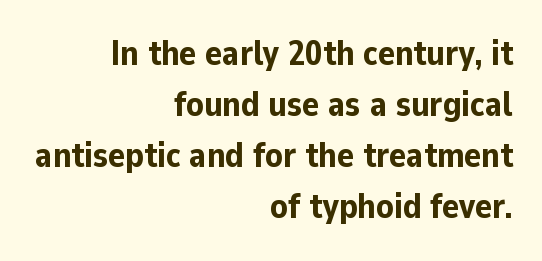
{"serif": "no", "italic": "no", "bold": "yes", "weight": "bold", "width": "normal", "stroke_contrast": "low", "x_height": "medium", "monospaced": "no", "underline": "no", "align": "right", "line_spacing": "normal", "line_spacing_ratio": 1.46, "letter_spacing": "normal", "letter_spacing_em": 0.0, "glyph_px": 35}
